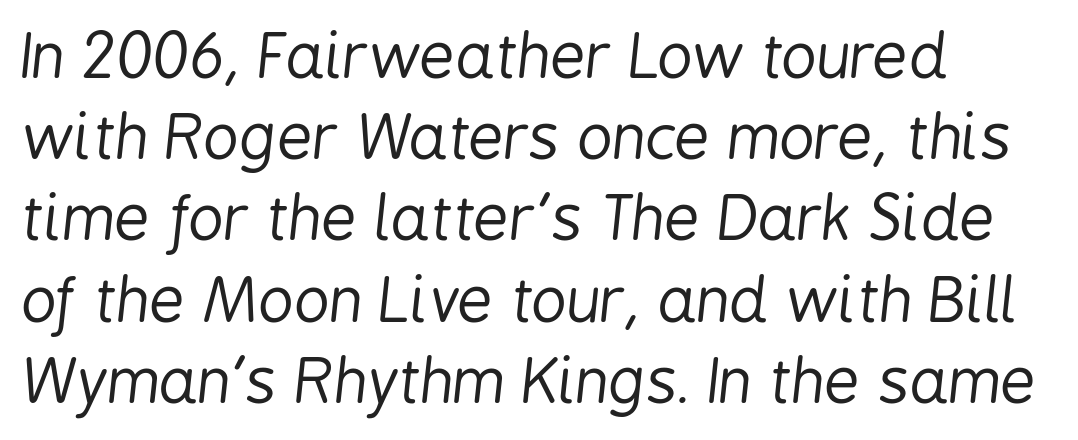
The image shows 62 px regular-weight, condensed type, italic (leaning right); set left-aligned, normal line spacing (1.31x), normal letter spacing, not underlined; low stroke contrast and a medium x-height.
